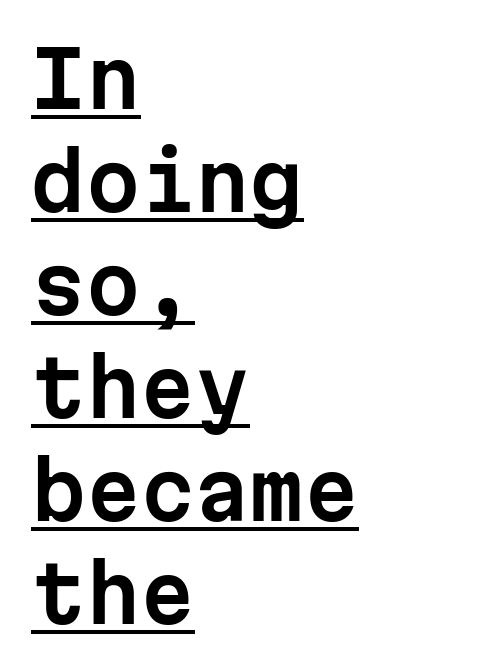
The image shows 78 px sans-serif type, upright, monospaced; set left-aligned, normal line spacing (1.32x), normal letter spacing, underlined; low stroke contrast and a medium x-height.
